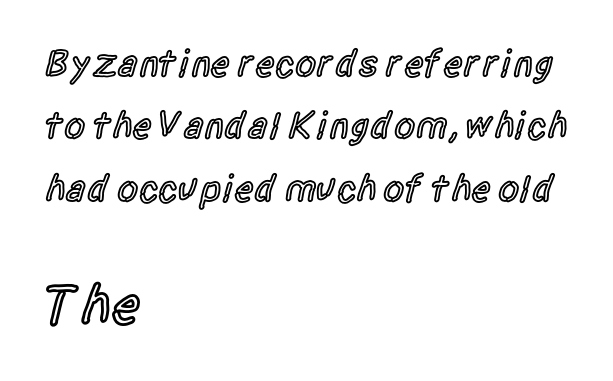
The passage shown is not underscored anywhere. The letters sit at their default tracking, neither squeezed nor spread. Set as a demibold, roughly 600 on the weight scale. Do the characters align in a grid? No, the font is proportional.
